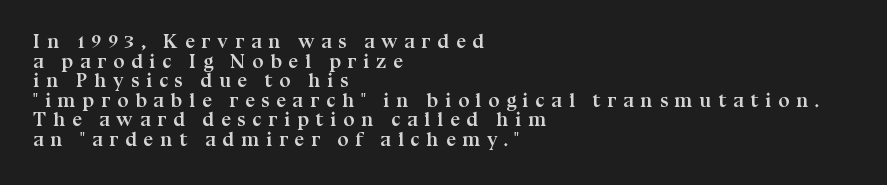
The image shows 20 px bold type, upright; set left-aligned, tight line spacing (0.98x), unusually wide letter spacing (+0.33 em), not underlined.
